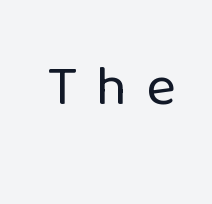
The space directly below the letters is spotless. Each letter's strokes conclude bluntly, with no projecting serifs. Counters stay open thanks to moderate or lighter strokes. The letterforms stand isolated, each surrounded by extra space. Proportional: the letters do not fall into vertical columns.
